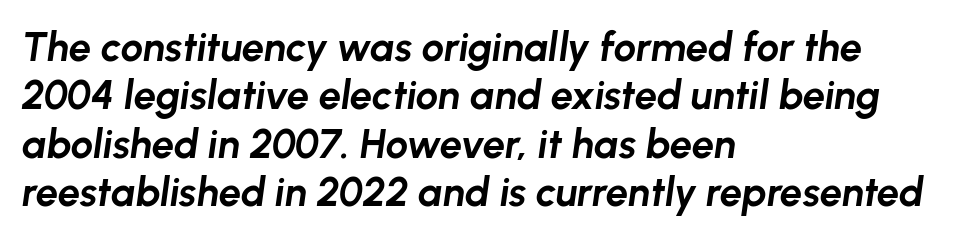
Caption: standard tracking, unaltered. Which margin do the lines hug? The left one — the right edge is uneven. The letters advance in unequal steps, a hallmark of proportional type. These lines carry a lot of weight — the face is fully bold. The gap between lines stays unmarked.
